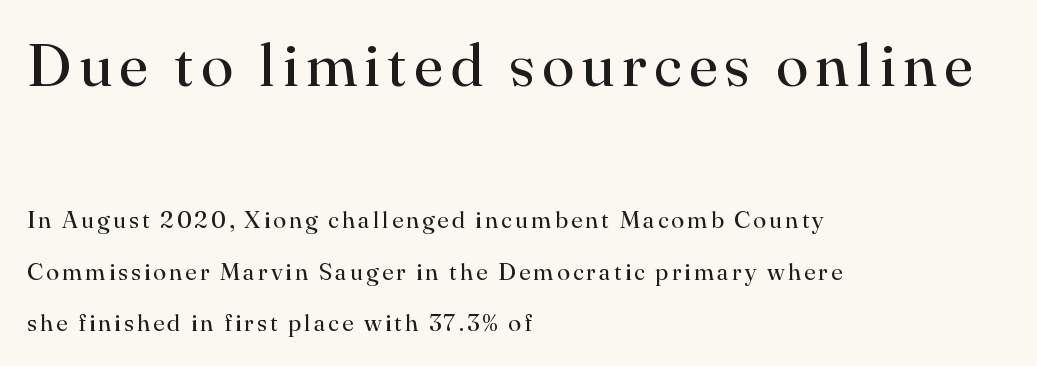
{"serif": "yes", "italic": "no", "bold": "no", "weight": "regular", "width": "normal", "stroke_contrast": "high", "x_height": "small", "monospaced": "no", "underline": "no", "align": "left", "line_spacing": "loose", "line_spacing_ratio": 2.15, "larger_block": "first", "size_ratio": 2.5, "glyph_px": 60}
